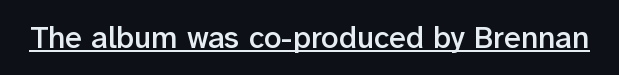
The image shows 31 px semibold sans-serif type, upright; set normal letter spacing, underlined; low stroke contrast and a medium x-height.
